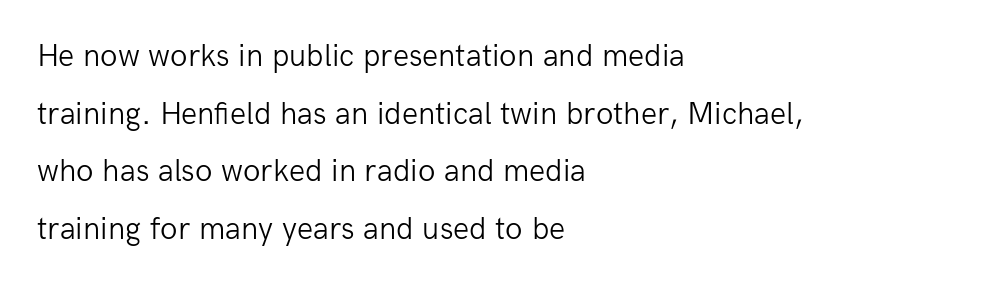
The type sits square on the baseline with zero lean. Does extra space separate the letters? No, they use regular spacing. Stroke thickness stays within the range of a standard reading face or lighter. Words float on clear page, feet unadorned.
